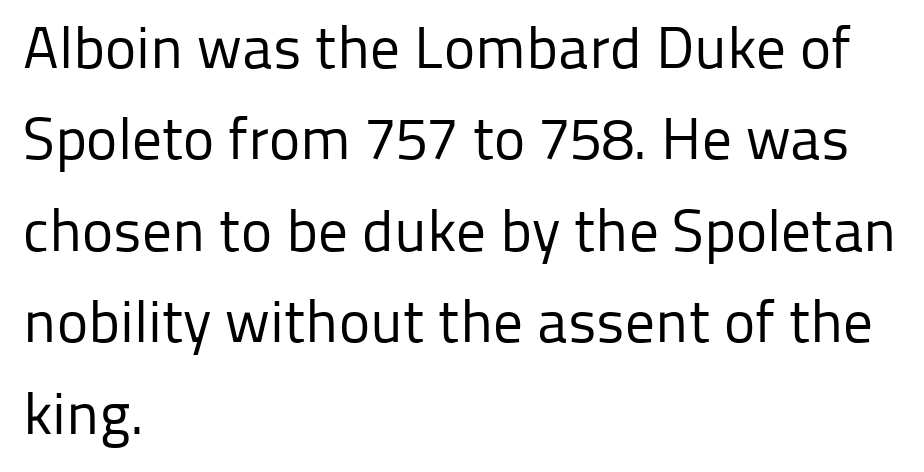
In terms of letterform style, serifs are entirely absent. Every character sits straight up, as roman type does. The tracking reads as untouched default to a designer's eye. Is the type heavy? It reads as light-to-regular instead. Do the characters align in a grid? No, the font is proportional. The lines in this sample share a left origin and differ only in where they stop.
